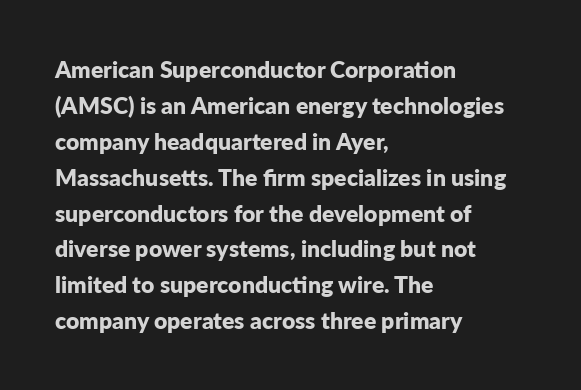
{"italic": "no", "bold": "yes", "underline": "no", "align": "left", "line_spacing": "normal", "line_spacing_ratio": 1.56, "letter_spacing": "normal", "letter_spacing_em": 0.0, "glyph_px": 23}
